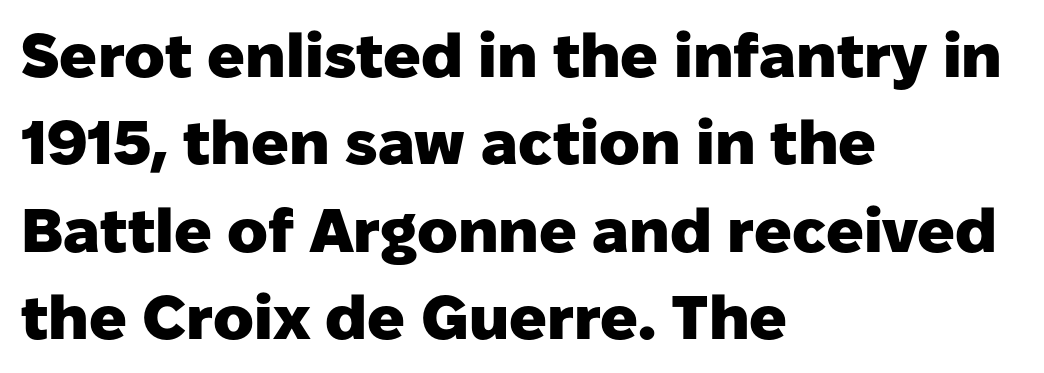
{"serif": "no", "italic": "no", "bold": "yes", "weight": "heavy", "width": "normal", "stroke_contrast": "low", "x_height": "medium", "monospaced": "no", "underline": "no", "align": "left", "line_spacing": "normal", "line_spacing_ratio": 1.41, "letter_spacing": "normal", "letter_spacing_em": 0.0, "glyph_px": 62}
